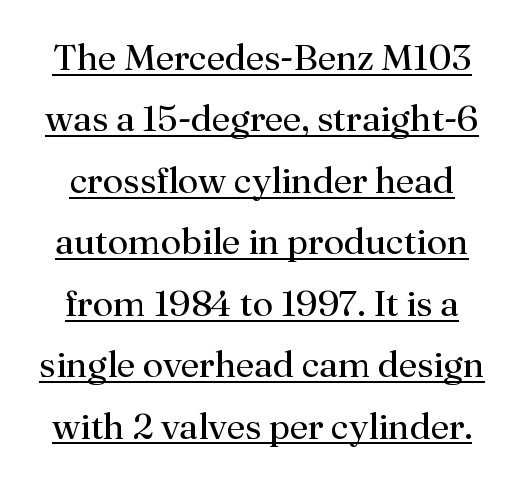
The letters stand straight up with perfectly vertical stems. Underline: present. The passage shown is typed in a proportional face where columns would drift. Unbolded letterforms with no extra heft.
